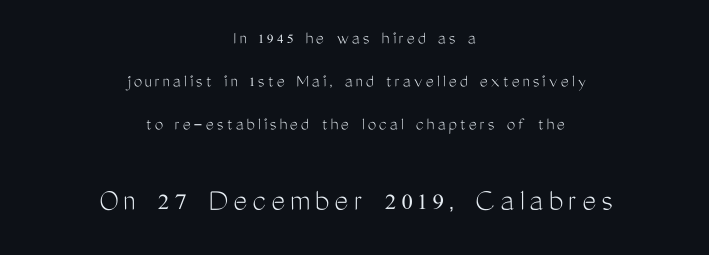
The image shows 33 px light, condensed sans-serif type, upright; set centered, loose line spacing (2.27x), not underlined; the second (bottom) block is 1.74x larger; medium stroke contrast and a medium x-height.
